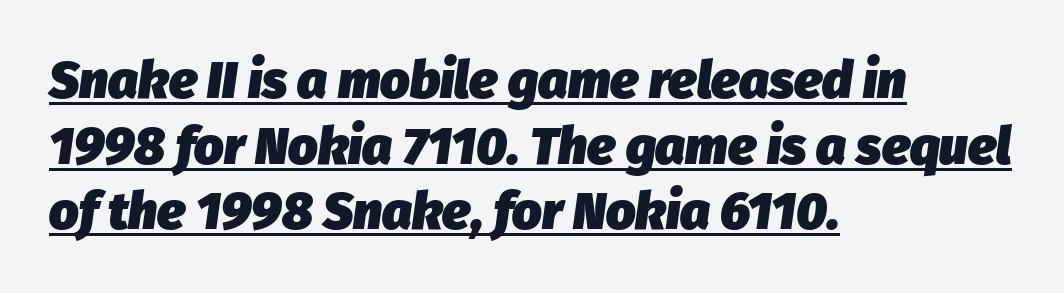
Character widths vary here, with narrow letters taking less room than wide ones. How heavy is the stroke? Heavy — this is a bold. These lines are set flush left with a ragged right edge. The face used here appears with an underline applied. The letterforms sit shoulder to shoulder at normal distance.
